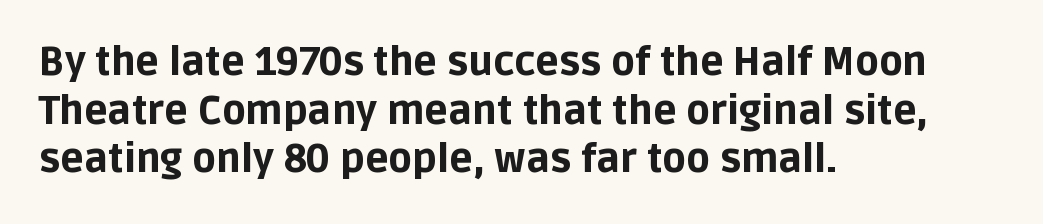
The passage shown is emphatically bold. Horizontal bands of white between lines are of average thickness. Glyph-to-glyph distance matches everyday printed text. The face used here is proportionally spaced, like ordinary book or web type. A typesetter would label this face a sans.
